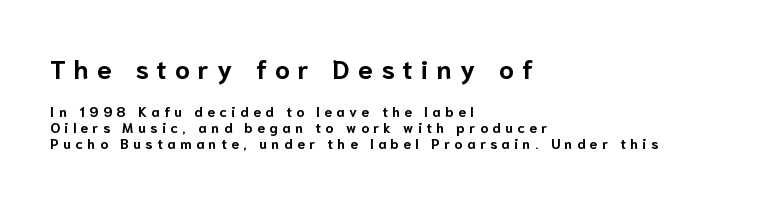
The image shows 26 px bold type, upright; set left-aligned, tight line spacing (1.15x), unusually wide letter spacing (+0.32 em), not underlined; the first (top) block is 1.86x larger.
